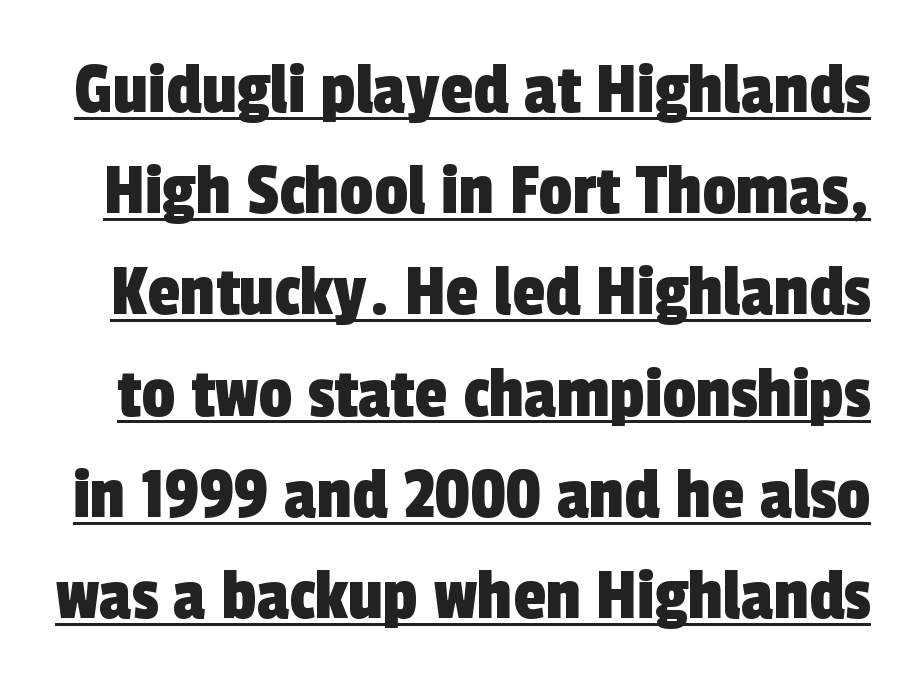
You can tell from the bare stems that sans-serif type was used. The sample's only ornament is a line tracing under the words. Successive baselines arrive at the customary interval. Compared with typical body copy, the letter spacing here is the same.
